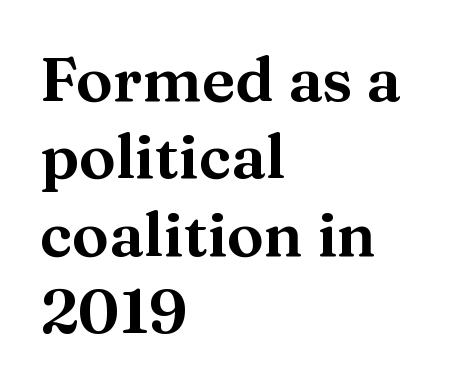
{"serif": "yes", "italic": "no", "width": "normal", "stroke_contrast": "medium", "x_height": "medium", "monospaced": "no", "underline": "no", "align": "left", "line_spacing": "normal", "line_spacing_ratio": 1.25, "letter_spacing": "normal", "letter_spacing_em": 0.0, "glyph_px": 62}
